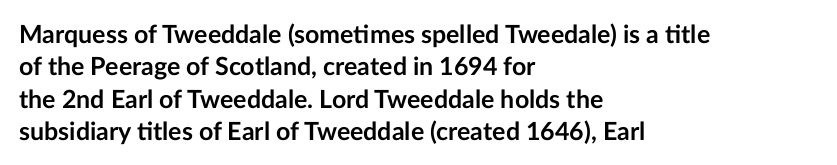
The image shows 25 px bold type, upright; set left-aligned, normal line spacing (1.3x), normal letter spacing, not underlined.
